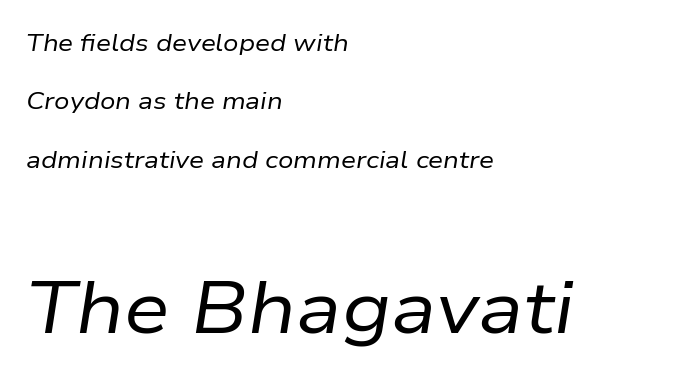
Q: Is the text bold? A: No.
Q: Is the text italic (slanted)? A: Yes, it leans right by about 9 degrees.
Q: Is the text underlined? A: No.
Q: How is the paragraph aligned? A: Left-aligned.
Q: Is the spacing between letters normal or unusually wide? A: Normal.
Q: Is the spacing between lines tight, normal or loose? A: Loose.
Q: Which block of text is set in a larger size, the first (top) or the second (bottom)? A: The second (bottom) one.
Q: Width (condensed, normal, or wide)? A: Normal.
Q: Stroke contrast? A: Low.
Q: x-height? A: Medium.
Q: Monospaced? A: No.
